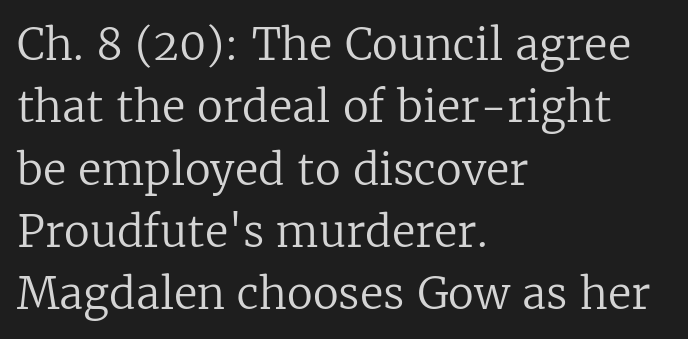
{"serif": "yes", "italic": "no", "bold": "no", "weight": "regular", "width": "normal", "stroke_contrast": "low", "x_height": "medium", "monospaced": "no", "underline": "no", "align": "left", "line_spacing": "normal", "line_spacing_ratio": 1.45, "letter_spacing": "normal", "letter_spacing_em": 0.0, "glyph_px": 43}
